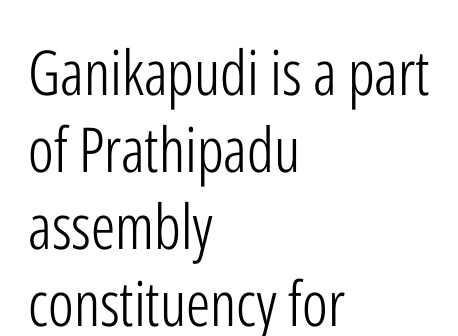
Q: Is the text bold? A: No.
Q: Is the text italic (slanted)? A: No, it is upright.
Q: Is the typeface a serif or a sans-serif typeface? A: Sans-serif.
Q: Is the text underlined? A: No.
Q: How is the paragraph aligned? A: Left-aligned.
Q: Is the spacing between letters normal or unusually wide? A: Normal.
Q: Width (condensed, normal, or wide)? A: Condensed.
Q: Stroke contrast? A: Low.
Q: x-height? A: Medium.
Q: Monospaced? A: No.
